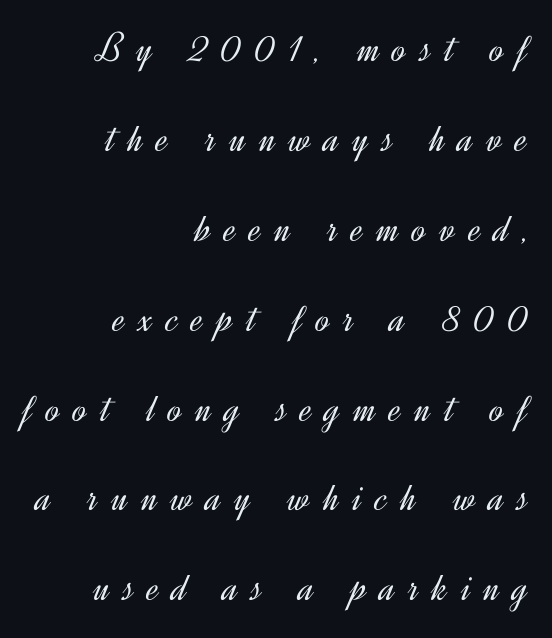
Q: Is the text bold? A: No.
Q: Is the text italic (slanted)? A: Yes.
Q: Is the typeface a serif or a sans-serif typeface? A: Sans-serif.
Q: Is the text underlined? A: No.
Q: How is the paragraph aligned? A: Right-aligned.
Q: Is the spacing between letters normal or unusually wide? A: Unusually wide.
Q: Is the spacing between lines tight, normal or loose? A: Loose.
Q: Width (condensed, normal, or wide)? A: Normal.
Q: x-height? A: Small.
Q: Monospaced? A: No.
